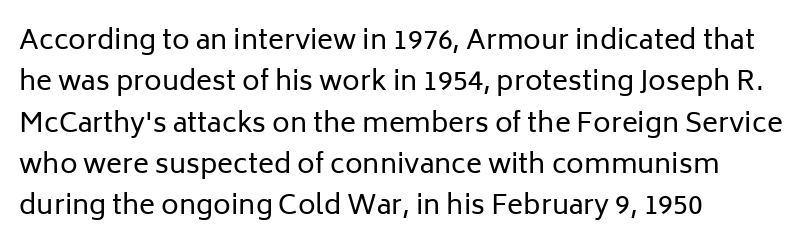
Q: Is the text bold? A: No.
Q: Is the text italic (slanted)? A: No, it is upright.
Q: Is the text underlined? A: No.
Q: How is the paragraph aligned? A: Left-aligned.
Q: Is the spacing between letters normal or unusually wide? A: Normal.
Q: Is the spacing between lines tight, normal or loose? A: Normal.
